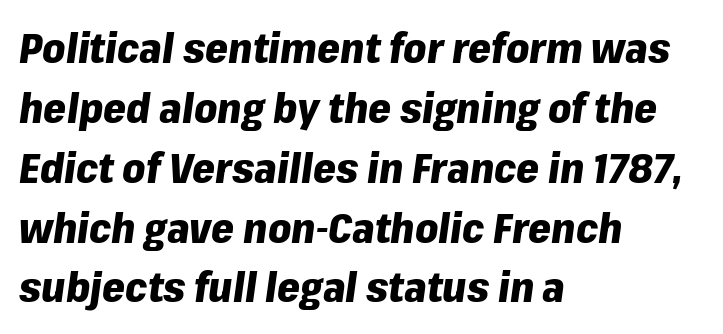
The image shows 41 px heavy type, italic (leaning right); set left-aligned, normal line spacing (1.46x), normal letter spacing, not underlined; low stroke contrast and a medium x-height.
